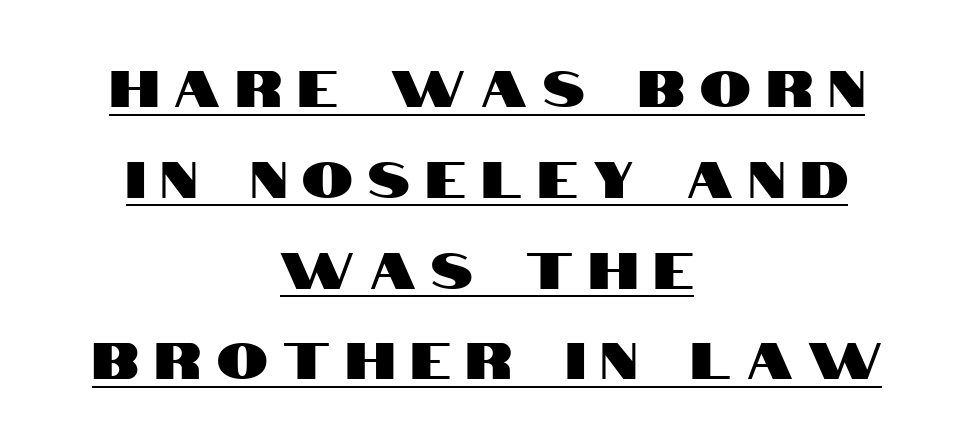
The image shows 51 px condensed sans-serif type, upright; set centered, line spacing 1.78x, unusually wide letter spacing (+0.31 em), underlined; high stroke contrast and a large x-height.
